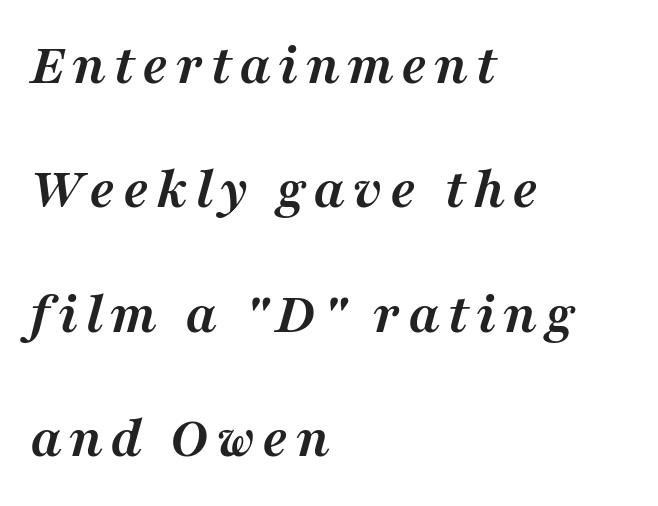
The image shows 59 px semibold serif type, italic (leaning right); set left-aligned, loose line spacing (2.11x), not underlined; medium stroke contrast and a medium x-height.
